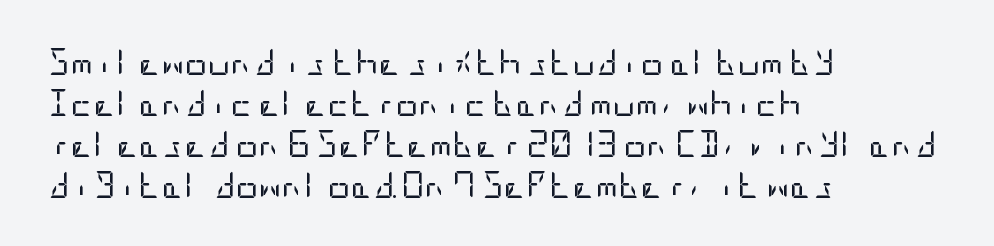
Q: Is the text bold? A: No.
Q: Is the text italic (slanted)? A: No, it is upright.
Q: Is the typeface a serif or a sans-serif typeface? A: Sans-serif.
Q: Is the text underlined? A: No.
Q: How is the paragraph aligned? A: Left-aligned.
Q: Is the spacing between letters normal or unusually wide? A: Normal.
Q: Is the spacing between lines tight, normal or loose? A: Normal.
Q: Width (condensed, normal, or wide)? A: Condensed.
Q: Stroke contrast? A: Low.
Q: x-height? A: Large.
